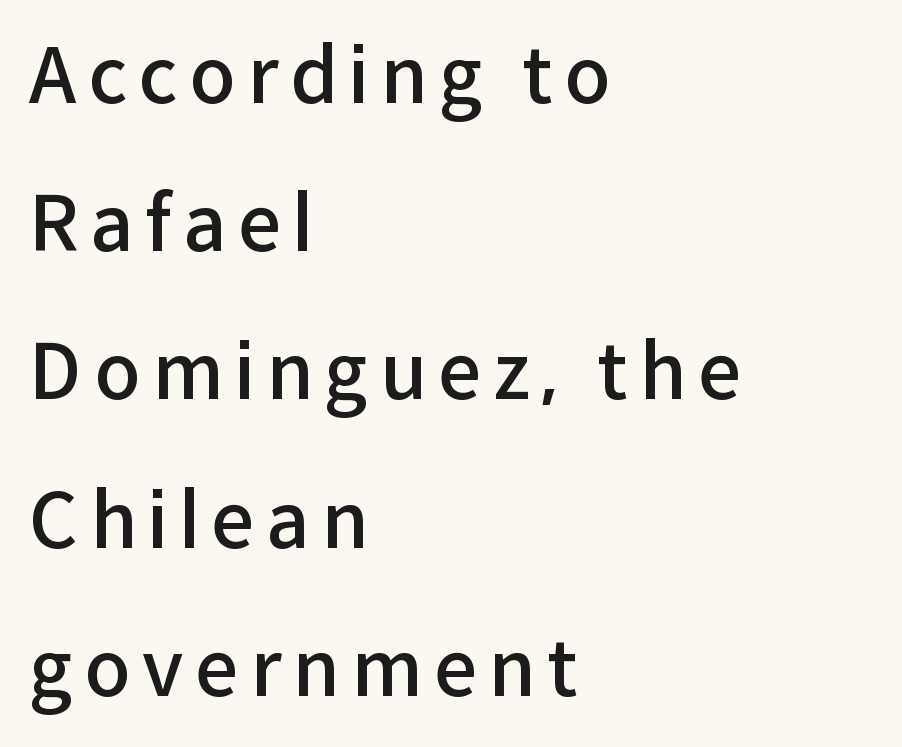
Notice the wide empty band between every row — that's loose leading. The area under the type is left untouched. Left-aligned paragraph, ragged on the right. Nothing sits at the stroke ends, so this counts as sans-serif. The typography opts for an upright posture over an oblique one.
